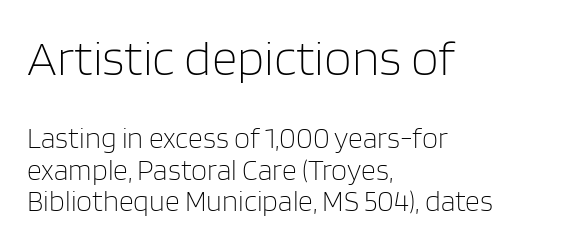
{"serif": "no", "italic": "no", "bold": "no", "weight": "light", "width": "normal", "stroke_contrast": "low", "x_height": "large", "monospaced": "no", "underline": "no", "align": "left", "line_spacing": "tight", "line_spacing_ratio": 1.07, "letter_spacing": "normal", "letter_spacing_em": 0.0, "larger_block": "first", "size_ratio": 1.72, "glyph_px": 50}
